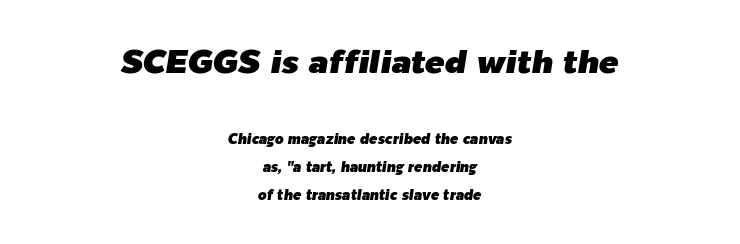
Q: Is the text italic (slanted)? A: Yes, it leans right by about 9 degrees.
Q: Is the text underlined? A: No.
Q: How is the paragraph aligned? A: Centered.
Q: Is the spacing between letters normal or unusually wide? A: Normal.
Q: Is the spacing between lines tight, normal or loose? A: Loose.
Q: Which block of text is set in a larger size, the first (top) or the second (bottom)? A: The first (top) one.
Q: Width (condensed, normal, or wide)? A: Normal.
Q: Stroke contrast? A: Low.
Q: x-height? A: Medium.
Q: Monospaced? A: No.
